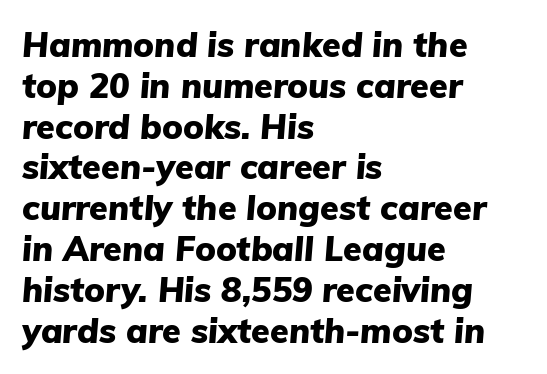
The image shows 34 px heavy type, italic (leaning right); set left-aligned, line spacing 1.2x, normal letter spacing, not underlined; low stroke contrast and a medium x-height.
